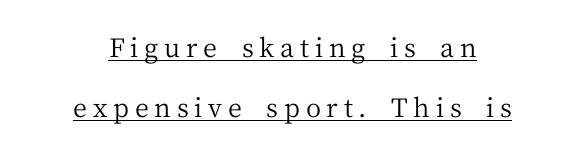
{"italic": "no", "bold": "no", "underline": "yes", "align": "center", "line_spacing": "loose", "line_spacing_ratio": 2.32, "letter_spacing": "wide", "letter_spacing_em": 0.22, "glyph_px": 26}
